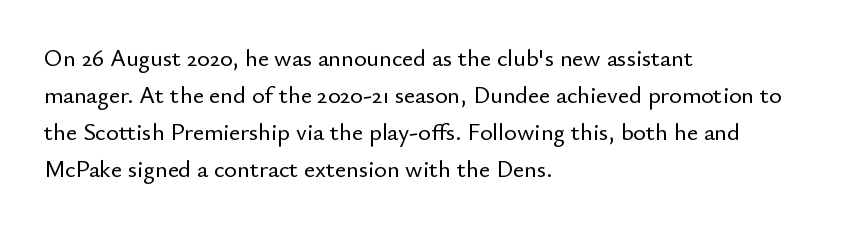
The image shows 24 px text type, upright; set left-aligned, normal line spacing (1.54x), normal letter spacing, not underlined.
